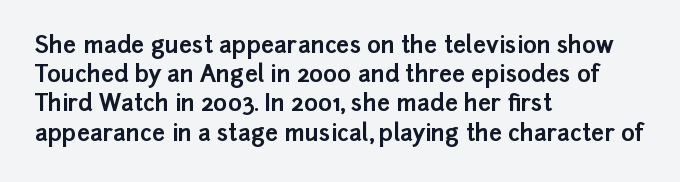
Is the block centered? No — it sits flush against the left margin. Strong, thick strokes mark this as bold type. Plain, unruled lines of type. Nothing unusual about the tracking: characters are spaced as the font intends. When letters stand straight like this, we call the style roman or upright. One glance says typical: line gaps are just what's usual.
